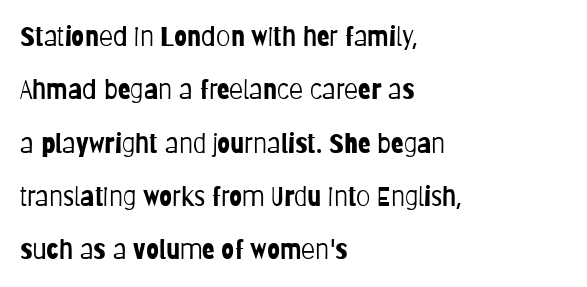
Q: Is the text bold? A: No.
Q: Is the text italic (slanted)? A: No, it is upright.
Q: Is the text underlined? A: No.
Q: How is the paragraph aligned? A: Left-aligned.
Q: Is the spacing between letters normal or unusually wide? A: Normal.
Q: Is the spacing between lines tight, normal or loose? A: Loose.
